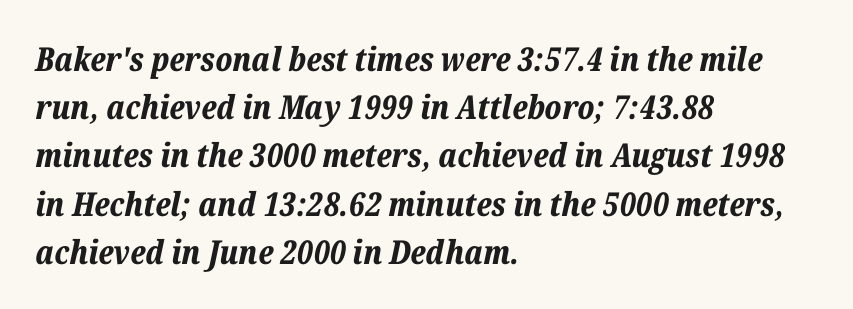
The image shows 33 px bold type, italic (leaning right); set left-aligned, normal line spacing (1.46x), normal letter spacing, not underlined; low stroke contrast and a medium x-height.
